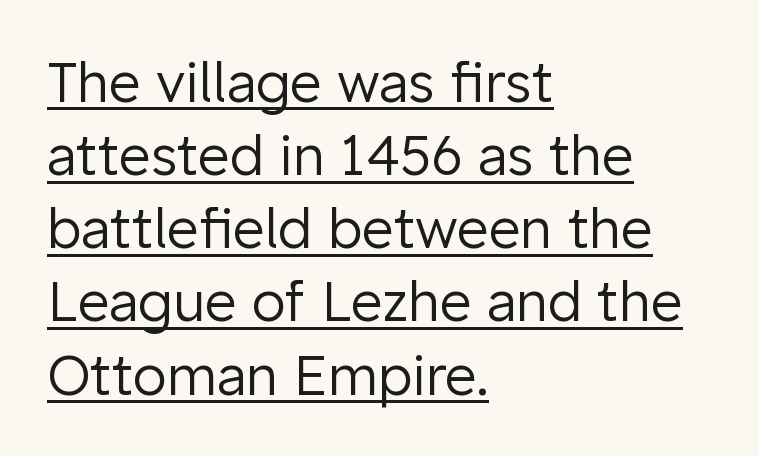
{"serif": "no", "italic": "no", "bold": "no", "weight": "regular", "width": "normal", "stroke_contrast": "low", "x_height": "medium", "monospaced": "no", "underline": "yes", "align": "left", "line_spacing": "normal", "line_spacing_ratio": 1.33, "letter_spacing": "normal", "letter_spacing_em": 0.0, "glyph_px": 55}
